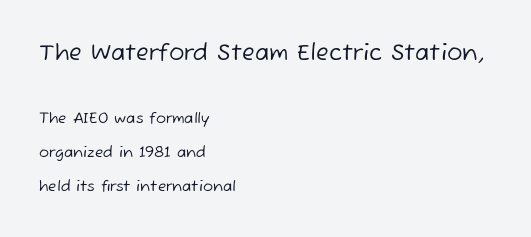
{"bold": "no", "underline": "no", "align": "left", "line_spacing": "loose", "line_spacing_ratio": 2.26, "letter_spacing": "normal", "letter_spacing_em": 0.0, "larger_block": "first", "size_ratio": 1.53, "glyph_px": 23}
